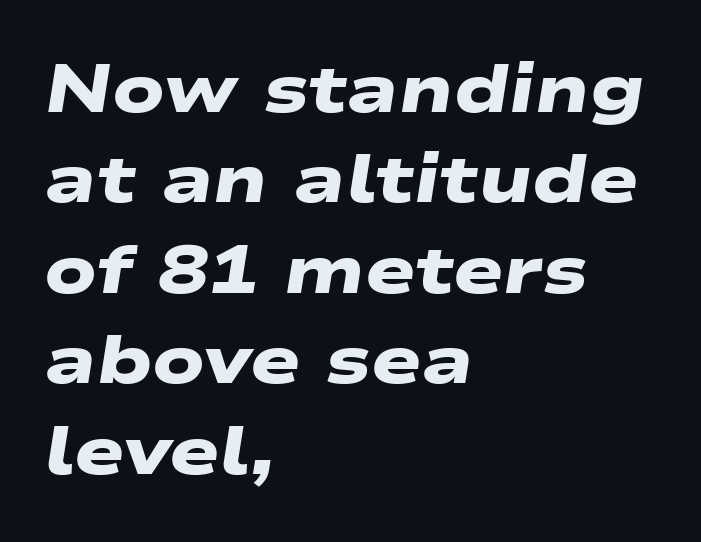
This sample uses a sans-serif face. Horizontal bands of white between lines are of average thickness. The paragraph has a hard left edge and a soft right edge. These lines are rendered in a variable-pitch font. The baseline area is clear. Set as a true bold cut, around the 700 mark.
